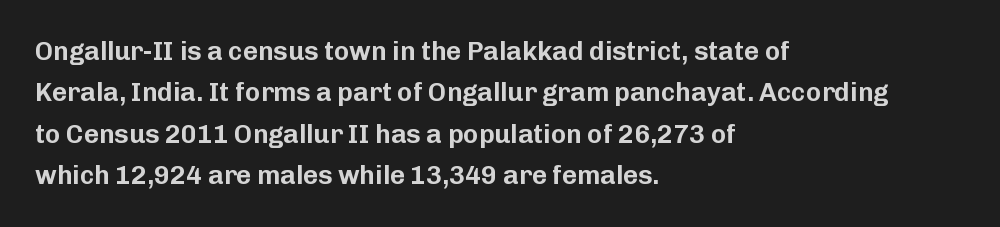
Q: Is the text italic (slanted)? A: No, it is upright.
Q: Is the text underlined? A: No.
Q: How is the paragraph aligned? A: Left-aligned.
Q: Is the spacing between letters normal or unusually wide? A: Normal.
Q: Is the spacing between lines tight, normal or loose? A: Normal.
